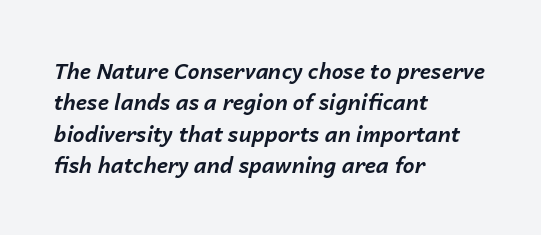
{"italic": "yes", "lean": "right", "slant_degrees": 14, "bold": "yes", "underline": "no", "align": "left", "line_spacing": "normal", "line_spacing_ratio": 1.49, "letter_spacing": "normal", "letter_spacing_em": 0.0, "glyph_px": 21}
